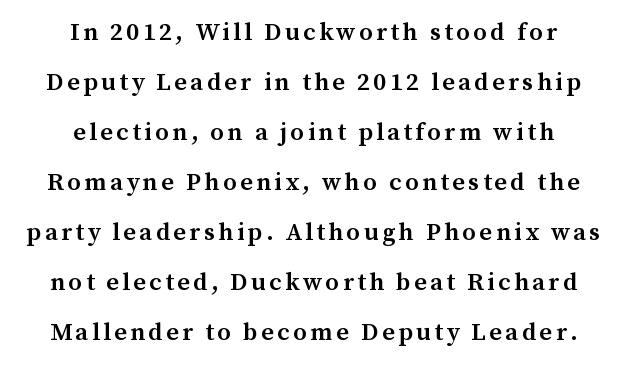
Where is the straight margin? There isn't one; the lines are centered. The space directly below the letters is spotless. This sample uses an upright cut, with every glyph sitting square on the baseline. Stems and bowls a touch heavier than normal — semibold. Rows of type keep a wide berth in the vertical direction.
